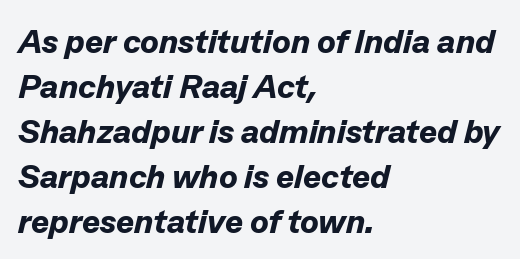
{"italic": "yes", "lean": "right", "slant_degrees": 13, "bold": "yes", "weight": "bold", "width": "normal", "stroke_contrast": "low", "x_height": "medium", "monospaced": "no", "underline": "no", "align": "left", "line_spacing": "normal", "line_spacing_ratio": 1.32, "letter_spacing": "normal", "letter_spacing_em": 0.0, "glyph_px": 34}
